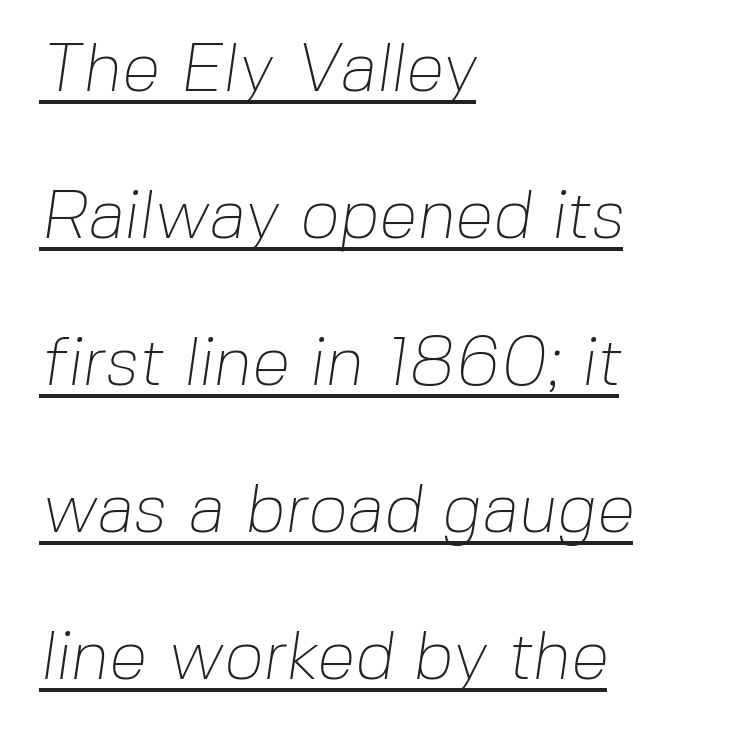
Q: Is the text bold? A: No.
Q: Is the typeface a serif or a sans-serif typeface? A: Sans-serif.
Q: Is the text underlined? A: Yes.
Q: How is the paragraph aligned? A: Left-aligned.
Q: Is the spacing between letters normal or unusually wide? A: Normal.
Q: Is the spacing between lines tight, normal or loose? A: Loose.
Q: Width (condensed, normal, or wide)? A: Normal.
Q: Stroke contrast? A: Low.
Q: x-height? A: Medium.
Q: Monospaced? A: No.
